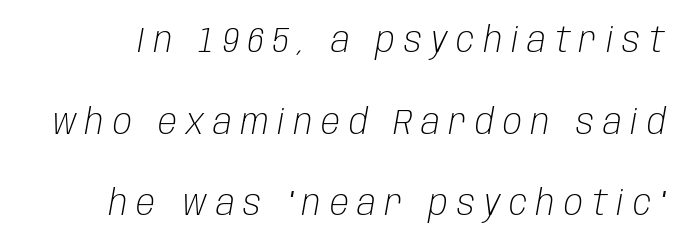
The image shows 35 px light, condensed type, italic (leaning right); set loose line spacing (2.33x), unusually wide letter spacing (+0.26 em), not underlined; low stroke contrast and a large x-height.
